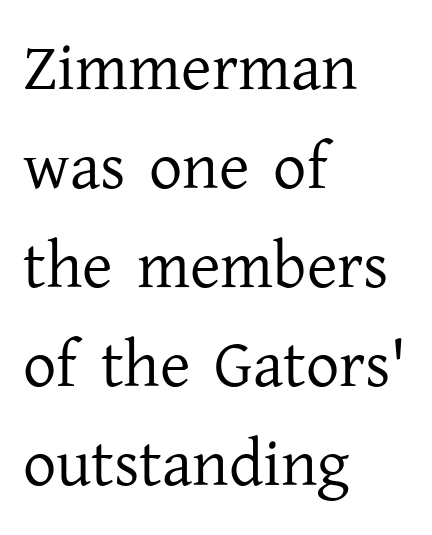
The image shows 66 px regular-weight serif type, upright; set left-aligned, normal line spacing (1.5x), normal letter spacing, not underlined; low stroke contrast and a medium x-height.
